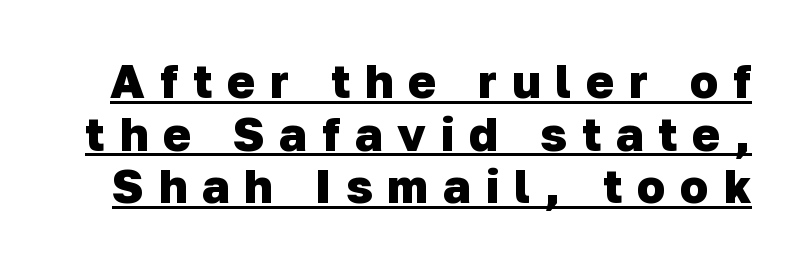
Q: Is the text bold? A: Yes.
Q: Is the typeface a serif or a sans-serif typeface? A: Sans-serif.
Q: Is the text underlined? A: Yes.
Q: Is the spacing between letters normal or unusually wide? A: Unusually wide.
Q: Is the spacing between lines tight, normal or loose? A: Tight.
Q: Width (condensed, normal, or wide)? A: Normal.
Q: Stroke contrast? A: Low.
Q: x-height? A: Medium.
Q: Monospaced? A: No.
